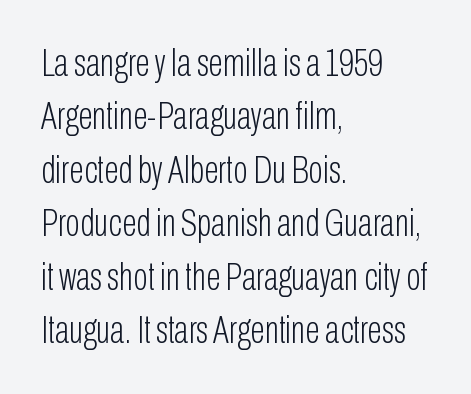
Q: Is the text bold? A: No.
Q: Is the text italic (slanted)? A: No, it is upright.
Q: Is the typeface a serif or a sans-serif typeface? A: Sans-serif.
Q: Is the text underlined? A: No.
Q: How is the paragraph aligned? A: Left-aligned.
Q: Is the spacing between letters normal or unusually wide? A: Normal.
Q: Is the spacing between lines tight, normal or loose? A: Normal.
Q: Width (condensed, normal, or wide)? A: Condensed.
Q: Stroke contrast? A: Low.
Q: x-height? A: Medium.
Q: Monospaced? A: No.
